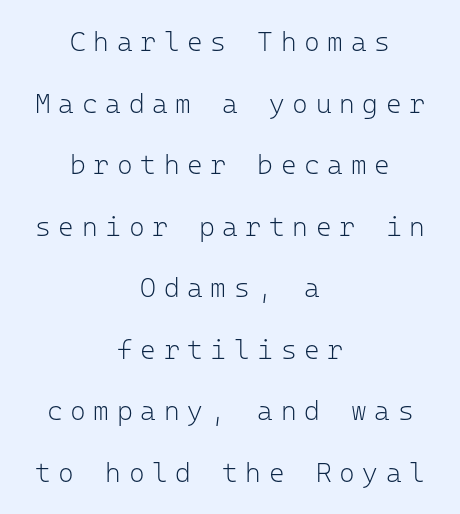
The strip under each line holds only bare page. Is this a heavy cut? Hardly; it is regular or lighter. Compared with typical body copy, the letter spacing here is much looser. The leading is generous, giving the passage an open texture.
